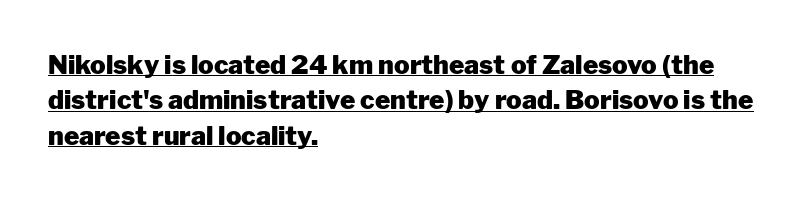
{"italic": "no", "bold": "yes", "underline": "yes", "align": "left", "line_spacing": "normal", "line_spacing_ratio": 1.36, "letter_spacing": "normal", "letter_spacing_em": 0.0, "glyph_px": 26}
